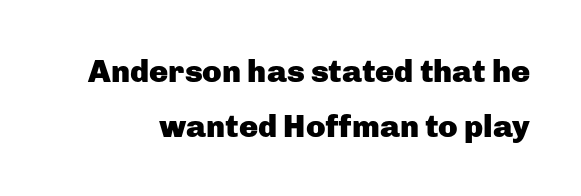
The rendering uses natural spacing where letterforms have individual widths. The letters are bold, with thick, heavy strokes. Words appear dense and cohesive because spacing is normal. Do the letters lean? They stand straight. Grotesque or geometric, the face here clearly has no serifs.
